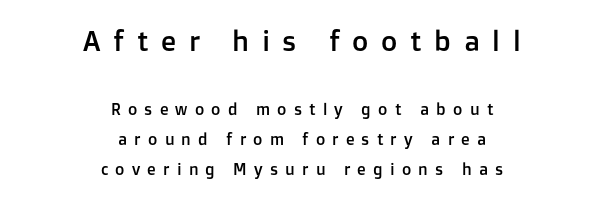
Font category for this specimen: sans-serif. Unmarked baselines from the first word to the last. The block of text is sparse from top to bottom, with ample space between rows. Students, note that the glyphs here are deliberately spaced far apart. Centered paragraph, ragged on both sides.
